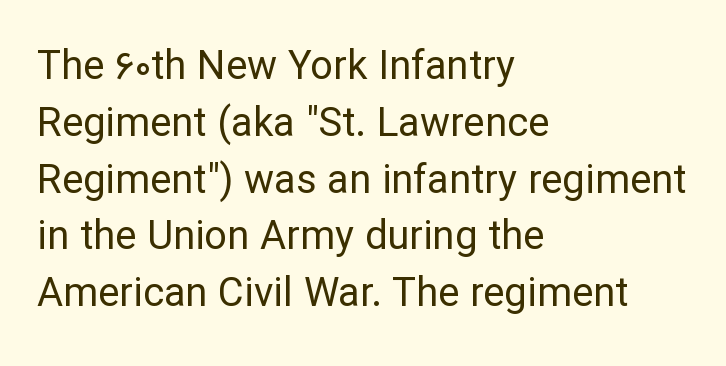
The image shows 40 px regular-weight sans-serif type, upright; set left-aligned, normal line spacing (1.42x), normal letter spacing, not underlined; low stroke contrast and a medium x-height.
